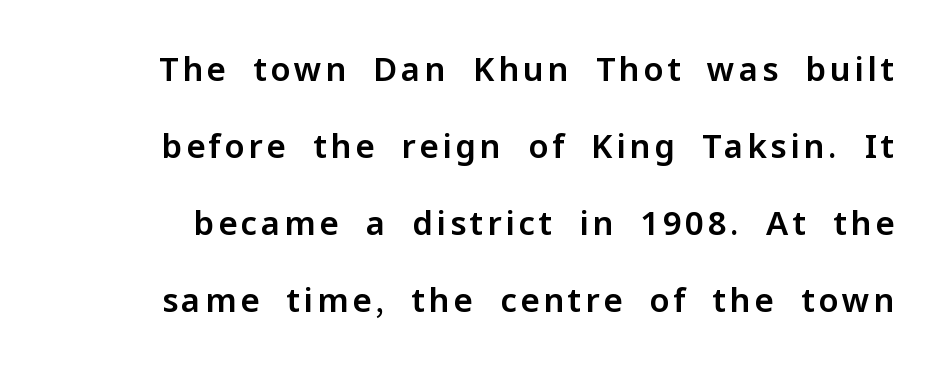
{"serif": "no", "italic": "no", "width": "normal", "stroke_contrast": "low", "x_height": "medium", "monospaced": "no", "underline": "no", "line_spacing": "loose", "line_spacing_ratio": 2.33, "glyph_px": 33}
